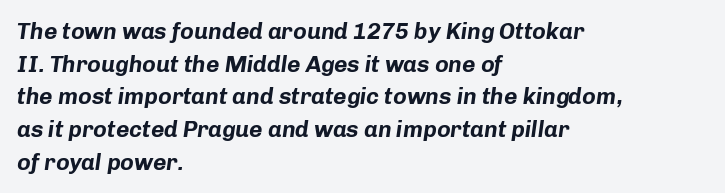
Q: Is the text bold? A: Yes.
Q: Is the text italic (slanted)? A: Yes, it leans right by about 8 degrees.
Q: Is the text underlined? A: No.
Q: How is the paragraph aligned? A: Left-aligned.
Q: Is the spacing between letters normal or unusually wide? A: Normal.
Q: Is the spacing between lines tight, normal or loose? A: Normal.
